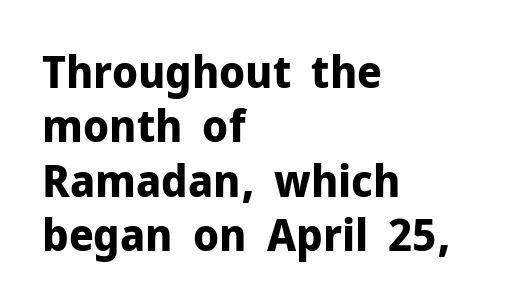
Q: Is the text bold? A: Yes.
Q: Is the text italic (slanted)? A: No, it is upright.
Q: Is the typeface a serif or a sans-serif typeface? A: Sans-serif.
Q: Is the text underlined? A: No.
Q: How is the paragraph aligned? A: Left-aligned.
Q: Is the spacing between letters normal or unusually wide? A: Normal.
Q: Width (condensed, normal, or wide)? A: Normal.
Q: Stroke contrast? A: Low.
Q: x-height? A: Medium.
Q: Monospaced? A: No.
